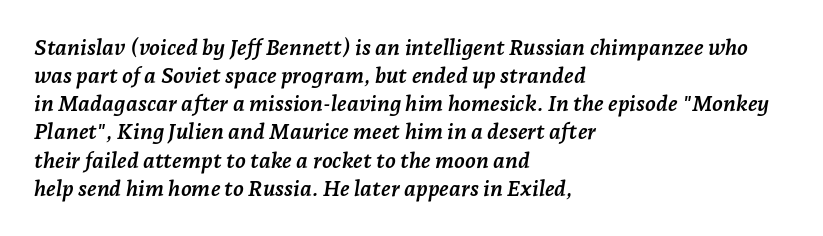
Rendered with sloped, italic letterforms. Typeset ragged right — the left edge is the straight one. Descender tails drop into unmarked territory. These lines carry a lot of weight — the face is fully bold.
